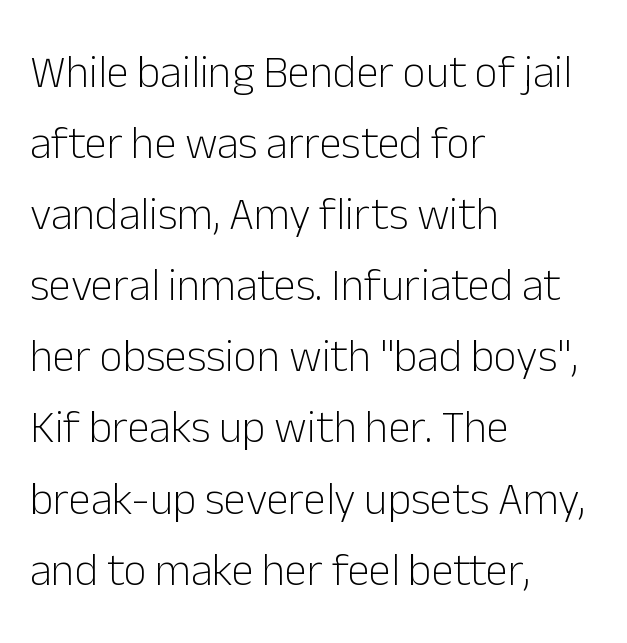
{"serif": "no", "italic": "no", "bold": "no", "weight": "light", "width": "normal", "stroke_contrast": "low", "x_height": "medium", "monospaced": "no", "underline": "no", "align": "left", "line_spacing": "normal", "line_spacing_ratio": 1.58, "letter_spacing": "normal", "letter_spacing_em": 0.0, "glyph_px": 45}
